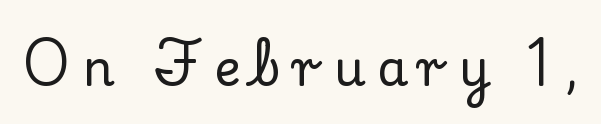
The image shows 50 px serif type, upright; set unusually wide letter spacing (+0.23 em), not underlined; low stroke contrast and a small x-height.
